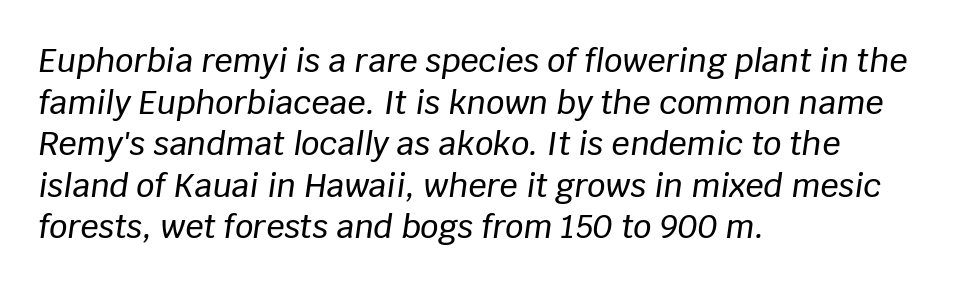
{"italic": "yes", "lean": "right", "slant_degrees": 8, "width": "normal", "stroke_contrast": "low", "x_height": "large", "monospaced": "no", "underline": "no", "align": "left", "line_spacing": "normal", "line_spacing_ratio": 1.3, "letter_spacing": "normal", "letter_spacing_em": 0.0, "glyph_px": 32}
